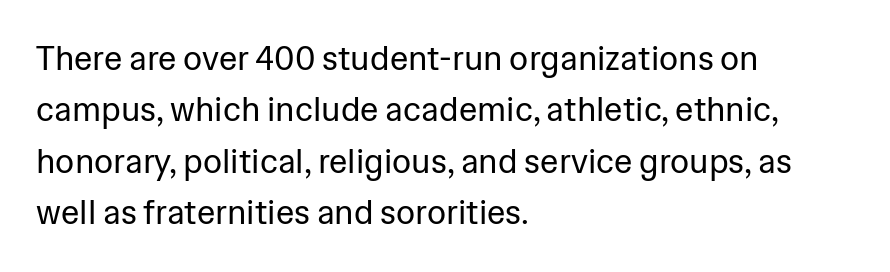
{"serif": "no", "italic": "no", "bold": "no", "weight": "regular", "width": "normal", "stroke_contrast": "low", "x_height": "medium", "monospaced": "no", "underline": "no", "align": "left", "line_spacing": "normal", "line_spacing_ratio": 1.56, "letter_spacing": "normal", "letter_spacing_em": 0.0, "glyph_px": 33}
